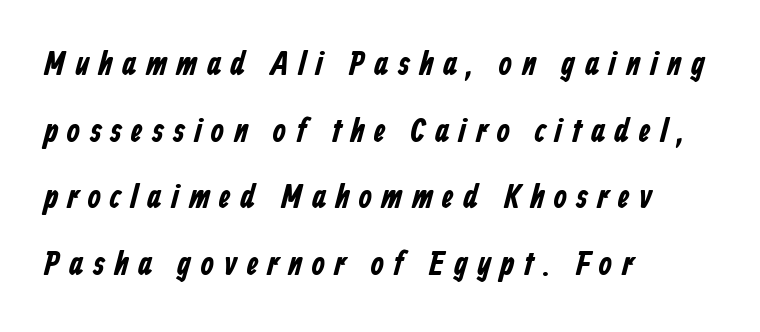
The image shows 34 px bold, condensed sans-serif type; set left-aligned, loose line spacing (1.96x), unusually wide letter spacing (+0.28 em), not underlined; low stroke contrast and a medium x-height.
